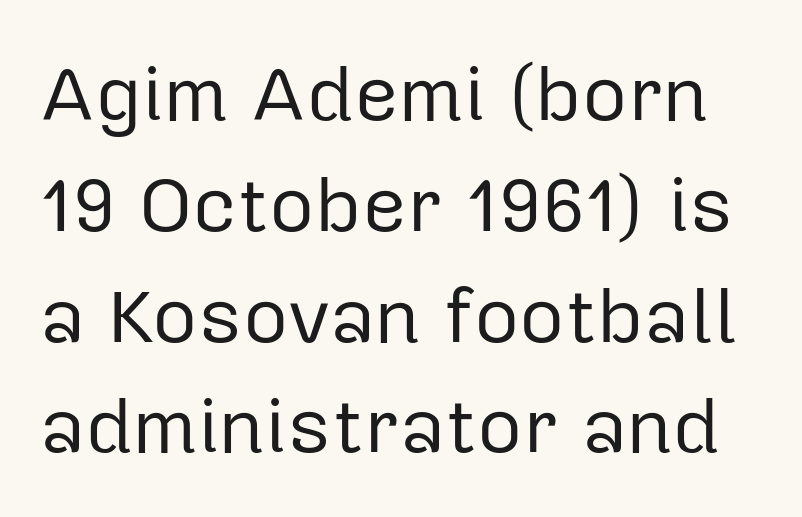
Q: Is the text bold? A: No.
Q: Is the text italic (slanted)? A: No, it is upright.
Q: Is the typeface a serif or a sans-serif typeface? A: Sans-serif.
Q: Is the text underlined? A: No.
Q: Is the spacing between letters normal or unusually wide? A: Normal.
Q: Is the spacing between lines tight, normal or loose? A: Normal.
Q: Width (condensed, normal, or wide)? A: Normal.
Q: Stroke contrast? A: Low.
Q: x-height? A: Medium.
Q: Monospaced? A: No.
